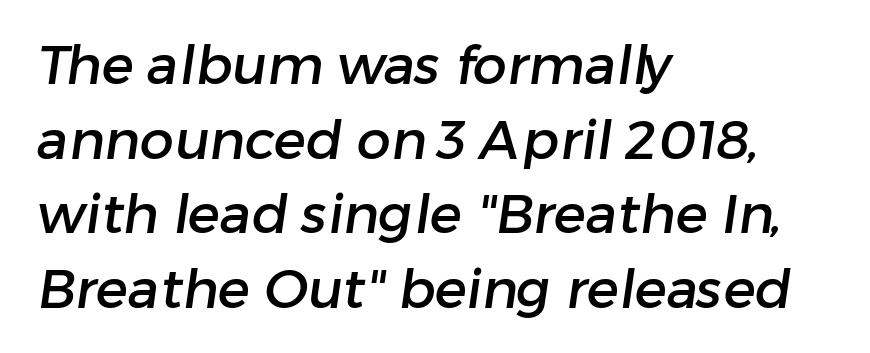
Q: Is the typeface a serif or a sans-serif typeface? A: Sans-serif.
Q: Is the text underlined? A: No.
Q: How is the paragraph aligned? A: Left-aligned.
Q: Is the spacing between letters normal or unusually wide? A: Normal.
Q: Is the spacing between lines tight, normal or loose? A: Normal.
Q: Width (condensed, normal, or wide)? A: Normal.
Q: Stroke contrast? A: Low.
Q: x-height? A: Medium.
Q: Monospaced? A: No.
